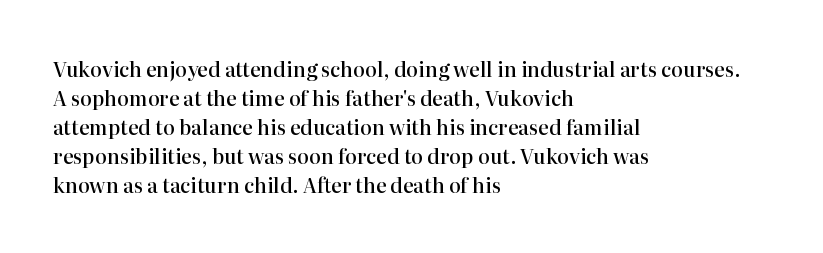
Q: Is the text bold? A: Semi-bold.
Q: Is the text italic (slanted)? A: No, it is upright.
Q: Is the text underlined? A: No.
Q: How is the paragraph aligned? A: Left-aligned.
Q: Is the spacing between letters normal or unusually wide? A: Normal.
Q: Is the spacing between lines tight, normal or loose? A: Normal.
